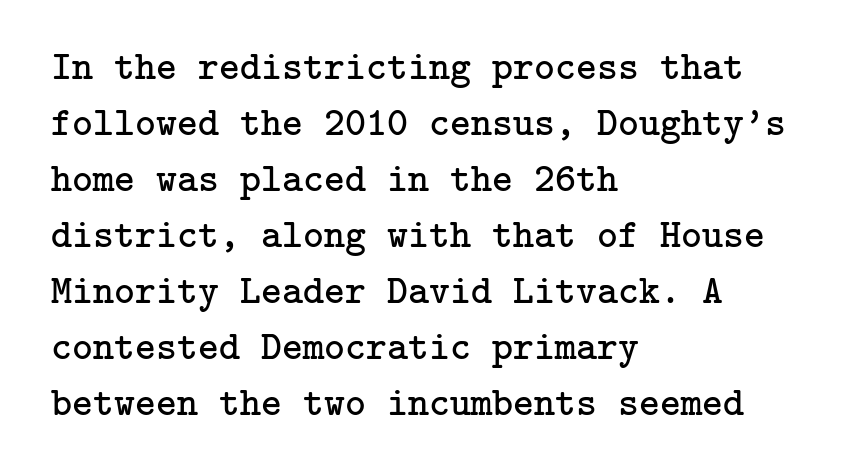
Summary of weight: not heavy and not bold. Posture: upright roman. The tracking reads as untouched default to a designer's eye. Interline gaps are of average width in this sample.
